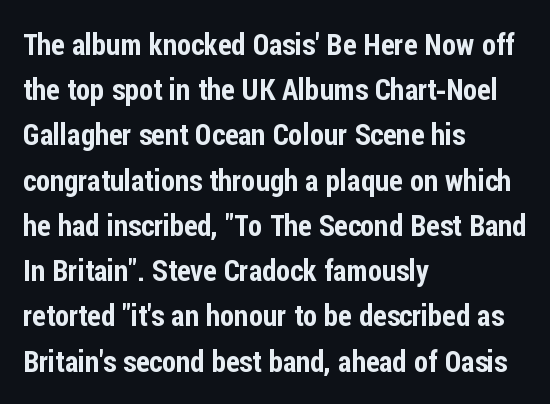
{"serif": "no", "italic": "no", "width": "condensed", "stroke_contrast": "low", "x_height": "medium", "monospaced": "no", "underline": "no", "align": "left", "line_spacing": "normal", "line_spacing_ratio": 1.56, "letter_spacing": "normal", "letter_spacing_em": 0.0, "glyph_px": 29}
